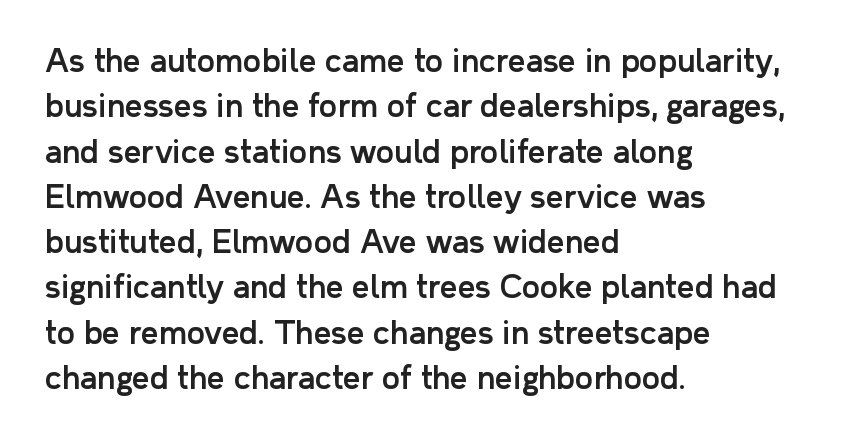
{"serif": "no", "italic": "no", "width": "normal", "stroke_contrast": "low", "x_height": "medium", "monospaced": "no", "underline": "no", "align": "left", "line_spacing": "normal", "line_spacing_ratio": 1.46, "letter_spacing": "normal", "letter_spacing_em": 0.0, "glyph_px": 31}
